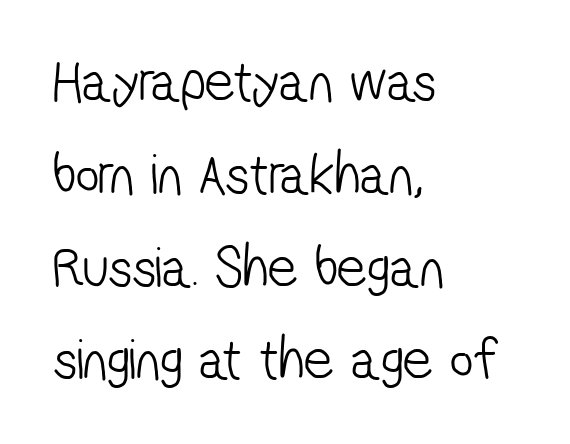
Stroke terminals: plain, sans-serif. Each word holds together tightly as a unit, with standard inter-letter gaps. Bold? No — there's no thickening of the strokes. Varying glyph widths throughout — classic text-font behaviour.
